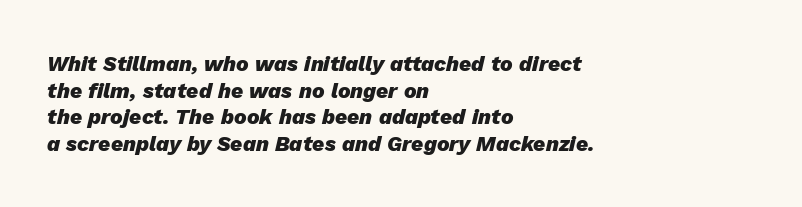
Every character sits at an angle, as italics do. Each new line begins a customary step beneath the previous one. The baseline area is clear. The passage shown is emphatically bold. Alignment: flush left. Look at the tracking — it's just the regular setting, nothing added.
